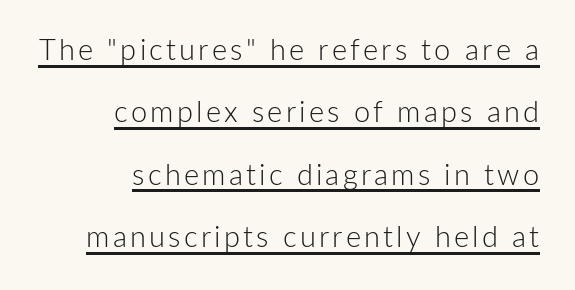
The glyphs in this specimen are sans serif. Looks like regular typesetting: each glyph gets only the width it needs. The vertical gap from one line to the next is large. Posture: vertical. Each stroke keeps to a modest, everyday thickness or less. Every word sits above its own underline.
